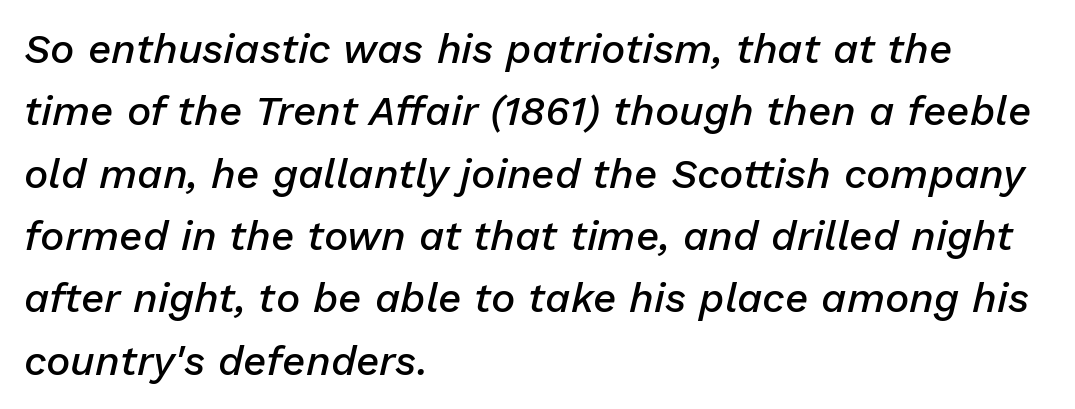
{"italic": "yes", "lean": "right", "slant_degrees": 13, "bold": "semi", "weight": "semibold", "width": "normal", "stroke_contrast": "low", "x_height": "medium", "monospaced": "no", "underline": "no", "align": "left", "line_spacing": "normal", "line_spacing_ratio": 1.52, "letter_spacing": "normal", "letter_spacing_em": 0.0, "glyph_px": 41}
